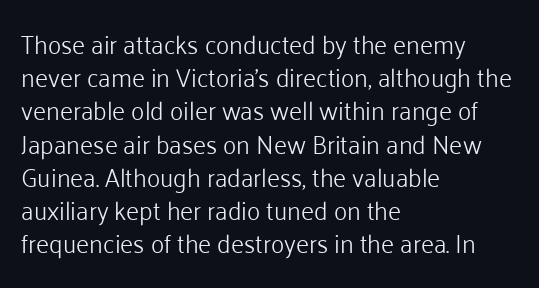
These lines sit exactly where default settings would place them. Decoration check: the copy has no underline. The typeface has the unassuming heft of standard copy or less. Horizontal alignment here is leftward, the default for most running prose.
